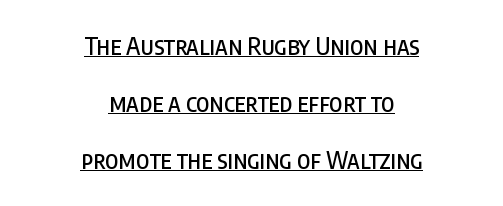
Q: Is the text italic (slanted)? A: No, it is upright.
Q: Is the text underlined? A: Yes.
Q: How is the paragraph aligned? A: Centered.
Q: Is the spacing between letters normal or unusually wide? A: Normal.
Q: Is the spacing between lines tight, normal or loose? A: Loose.
